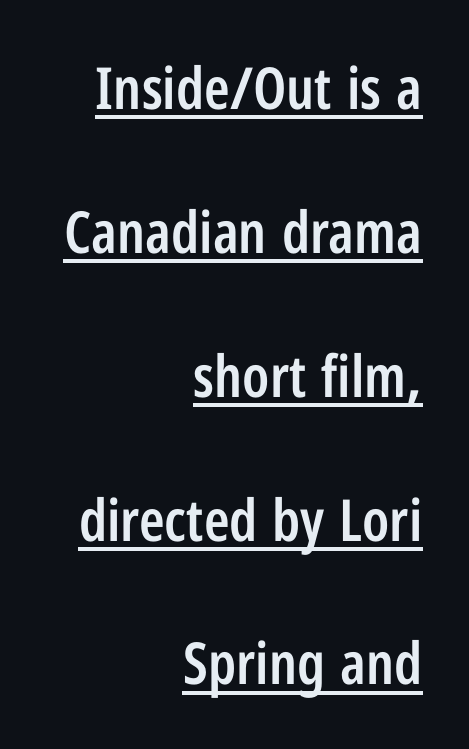
The image shows 58 px semibold, condensed sans-serif type, upright; set right-aligned, loose line spacing (2.48x), normal letter spacing, underlined; low stroke contrast and a medium x-height.
